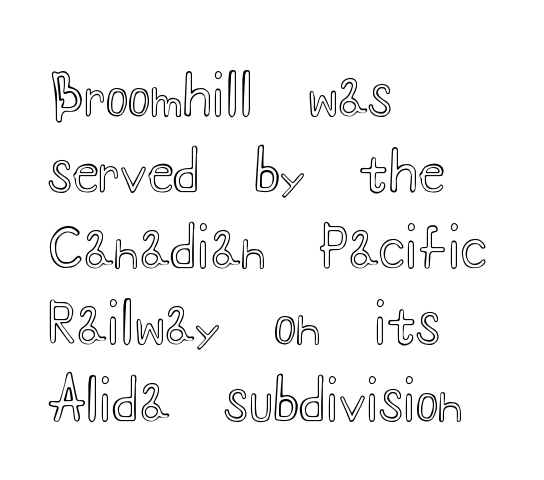
{"italic": "no", "width": "wide", "x_height": "small", "monospaced": "no", "underline": "no", "align": "left", "line_spacing": "normal", "line_spacing_ratio": 1.41, "letter_spacing": "normal", "letter_spacing_em": 0.0, "glyph_px": 54}
